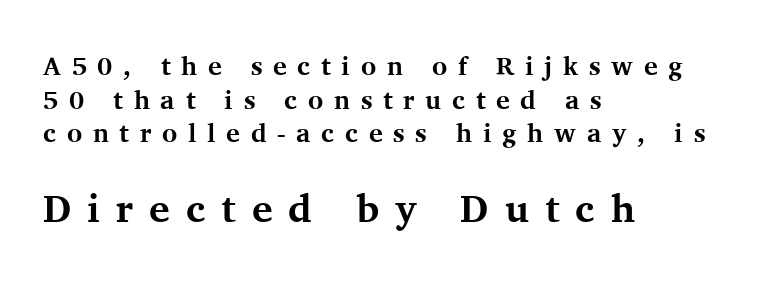
The typesetting leans heavy: a genuine bold. Look at the glyph heights: the lower group is clearly the bigger setting. The designer went with a serif here, giving each stem small feet. A student would call this left alignment; a typographer would say flush left, rag right. The space beneath each line is pristine and unruled.
